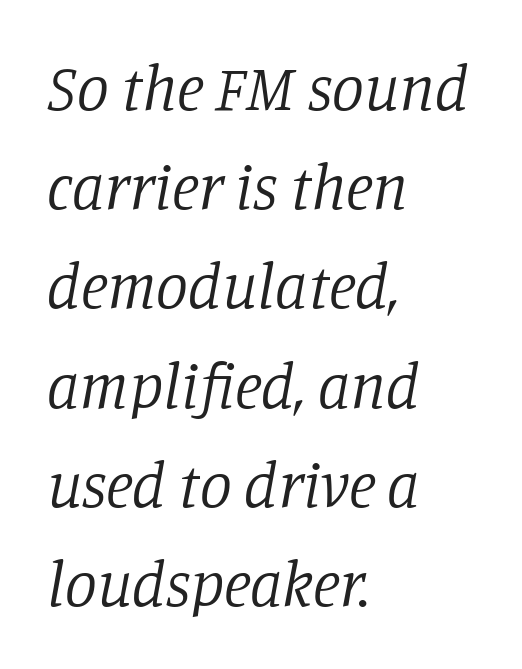
Q: Is the text bold? A: No.
Q: Is the text italic (slanted)? A: Yes, it leans right by about 11 degrees.
Q: Is the typeface a serif or a sans-serif typeface? A: Serif.
Q: Is the text underlined? A: No.
Q: How is the paragraph aligned? A: Left-aligned.
Q: Is the spacing between letters normal or unusually wide? A: Normal.
Q: Is the spacing between lines tight, normal or loose? A: Normal.
Q: Width (condensed, normal, or wide)? A: Normal.
Q: Stroke contrast? A: Low.
Q: x-height? A: Large.
Q: Monospaced? A: No.
